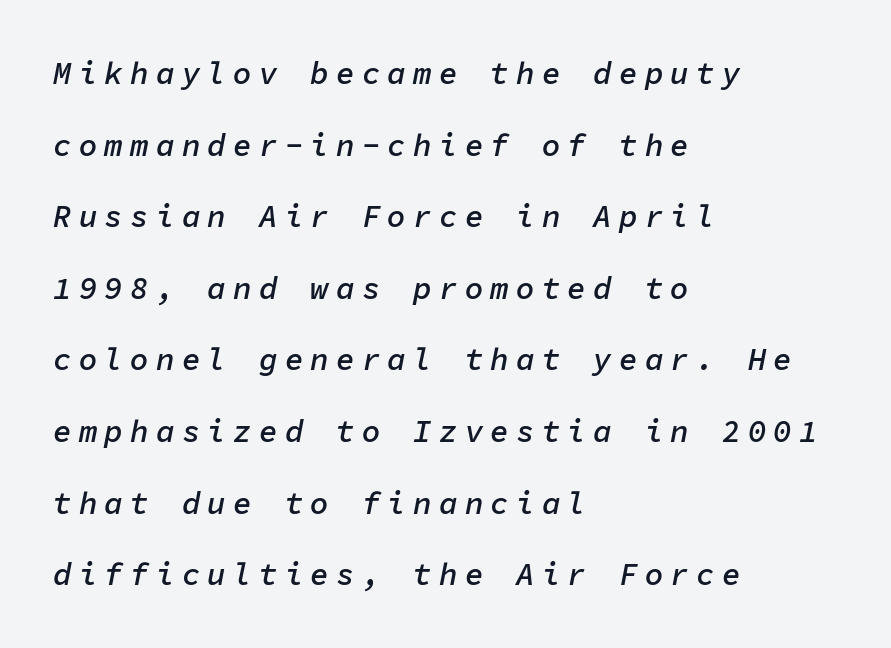
The image shows 31 px semibold type, italic (leaning right), monospaced; set left-aligned, loose line spacing (2.31x), unusually wide letter spacing (+0.23 em), not underlined; low stroke contrast and a medium x-height.
